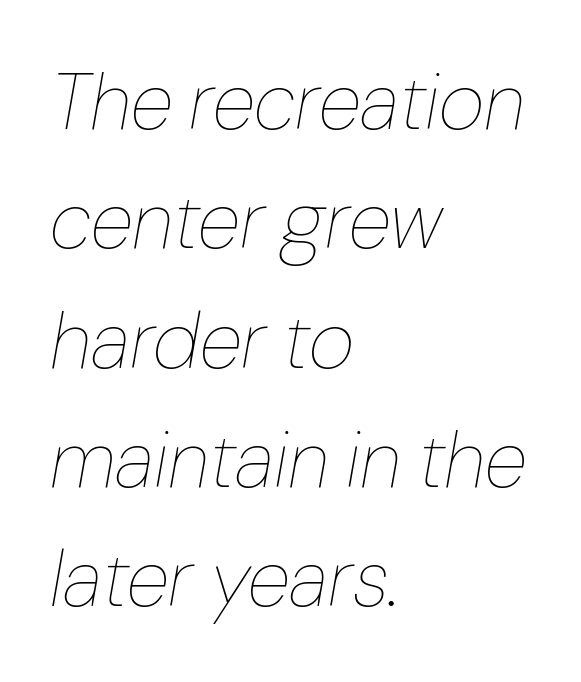
One glance says typical: line gaps are just what's usual. Compared with a typical body face, this is equally light or lighter still. Anything drawn beneath the words? Only blank space. Each word holds together tightly as a unit, with standard inter-letter gaps. Do the characters align in a grid? No, the font is proportional.
